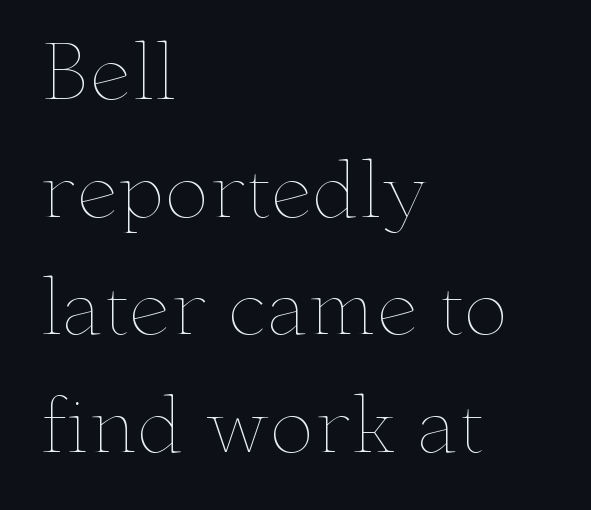
The image shows 75 px thin, wide type, upright; set left-aligned, normal line spacing (1.57x), normal letter spacing, not underlined; low stroke contrast and a small x-height.
